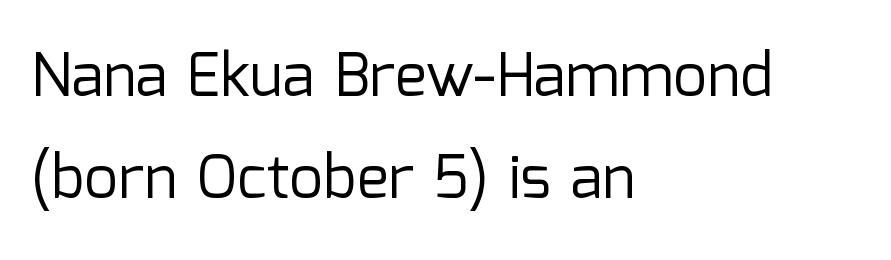
The image shows 60 px regular-weight sans-serif type, upright; set left-aligned, normal line spacing (1.7x), normal letter spacing, not underlined; low stroke contrast and a medium x-height.
